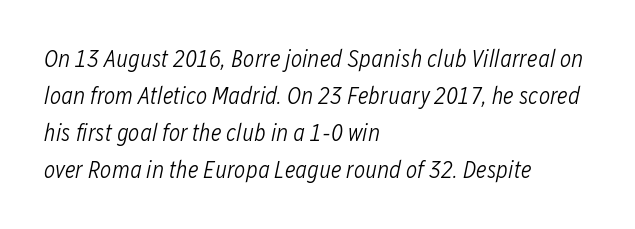
Yep, that's italic — everything's leaning. The space beneath each line is pristine and unruled. Horizontal bands of white between lines are of average thickness. The strokes are not fattened; the text isn't bold. Here the glyphs are tracked normally, forming tight word shapes. Reading down the block, your eye returns to a fixed left position each line.
